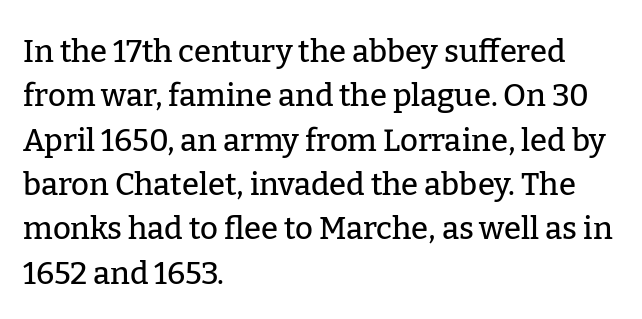
Q: Is the text italic (slanted)? A: No, it is upright.
Q: Is the typeface a serif or a sans-serif typeface? A: Serif.
Q: Is the text underlined? A: No.
Q: How is the paragraph aligned? A: Left-aligned.
Q: Is the spacing between letters normal or unusually wide? A: Normal.
Q: Is the spacing between lines tight, normal or loose? A: Normal.
Q: Width (condensed, normal, or wide)? A: Normal.
Q: Stroke contrast? A: Low.
Q: x-height? A: Medium.
Q: Monospaced? A: No.
